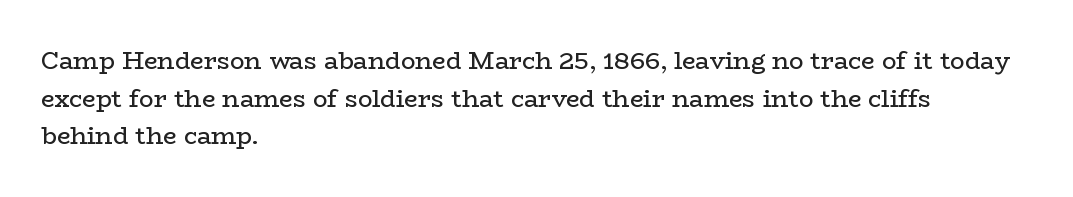
The image shows 24 px text type, upright; set left-aligned, normal line spacing (1.57x), normal letter spacing, not underlined.
